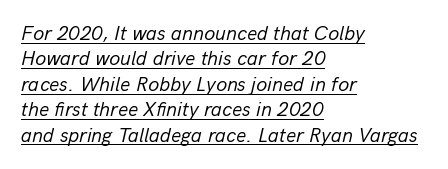
The image shows 20 px text type, italic (leaning right); set left-aligned, normal line spacing (1.27x), normal letter spacing, underlined.
